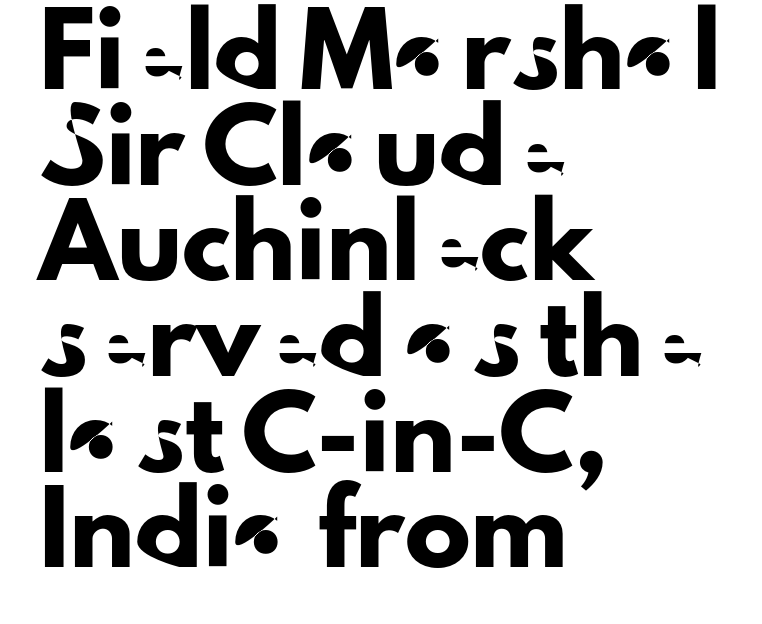
The image shows 66 px sans-serif type, upright; set left-aligned, normal line spacing (1.45x), normal letter spacing, not underlined; low stroke contrast and a small x-height.
